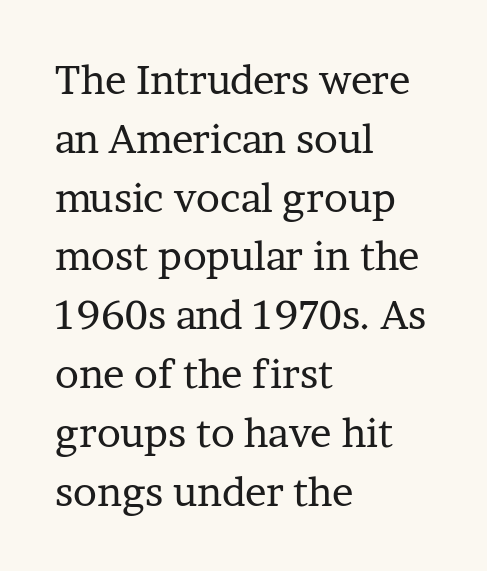
Q: Is the text bold? A: No.
Q: Is the text italic (slanted)? A: No, it is upright.
Q: Is the typeface a serif or a sans-serif typeface? A: Serif.
Q: Is the text underlined? A: No.
Q: How is the paragraph aligned? A: Left-aligned.
Q: Is the spacing between letters normal or unusually wide? A: Normal.
Q: Is the spacing between lines tight, normal or loose? A: Normal.
Q: Width (condensed, normal, or wide)? A: Normal.
Q: Stroke contrast? A: Low.
Q: x-height? A: Medium.
Q: Monospaced? A: No.
